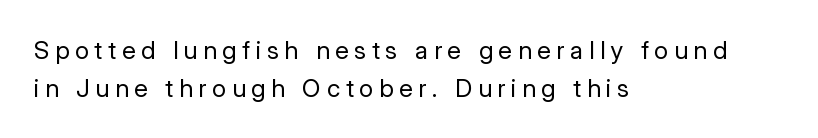
Unbolded letterforms with no extra heft. The type sits square on the baseline with zero lean. Between one letter and the next there's a generous, obvious gap. Horizontally, the lines are justified to the leading edge only. Descender tails drop into unmarked territory. Summary of vertical rhythm: regular, with standard interline spacing.
